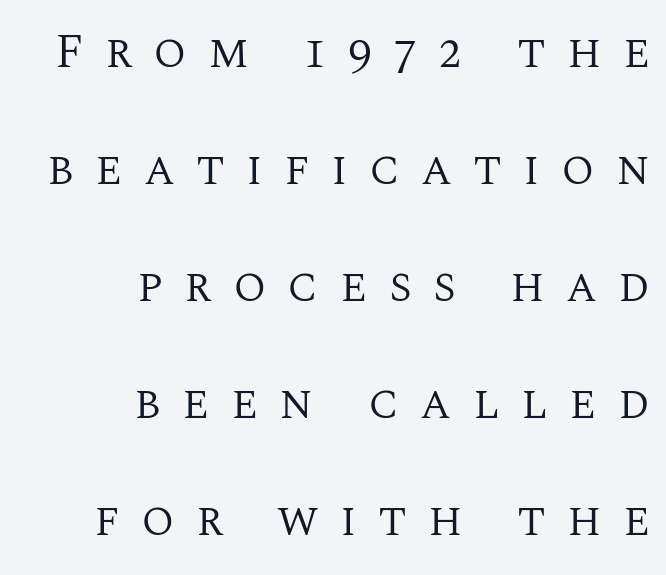
Q: Is the text bold? A: No.
Q: Is the text italic (slanted)? A: No, it is upright.
Q: Is the typeface a serif or a sans-serif typeface? A: Serif.
Q: Is the text underlined? A: No.
Q: How is the paragraph aligned? A: Right-aligned.
Q: Is the spacing between letters normal or unusually wide? A: Unusually wide.
Q: Is the spacing between lines tight, normal or loose? A: Loose.
Q: Width (condensed, normal, or wide)? A: Normal.
Q: Stroke contrast? A: Medium.
Q: x-height? A: Large.
Q: Monospaced? A: No.
